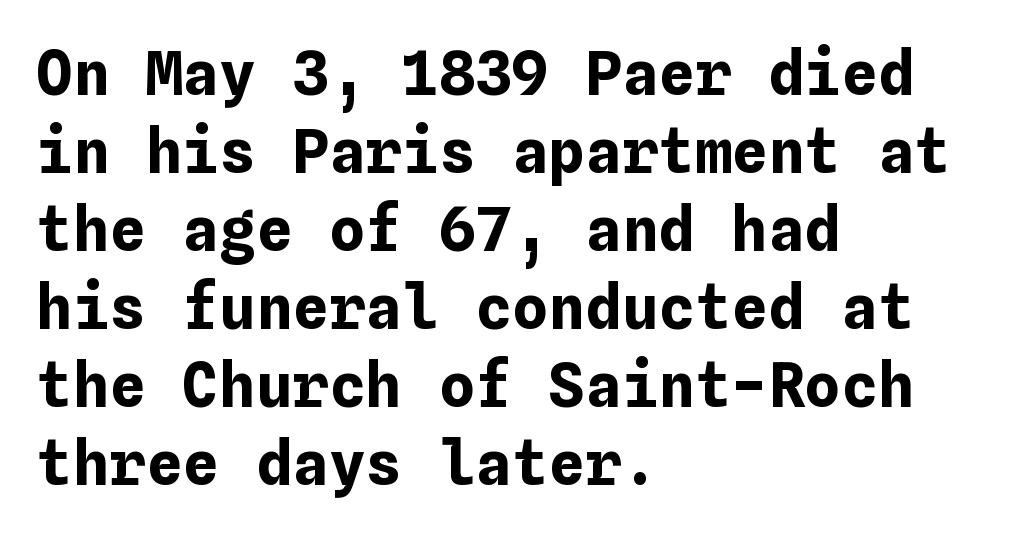
{"italic": "no", "bold": "yes", "weight": "bold", "width": "normal", "stroke_contrast": "low", "x_height": "medium", "underline": "no", "align": "left", "line_spacing": "normal", "line_spacing_ratio": 1.28, "letter_spacing": "normal", "letter_spacing_em": 0.0, "glyph_px": 61}
